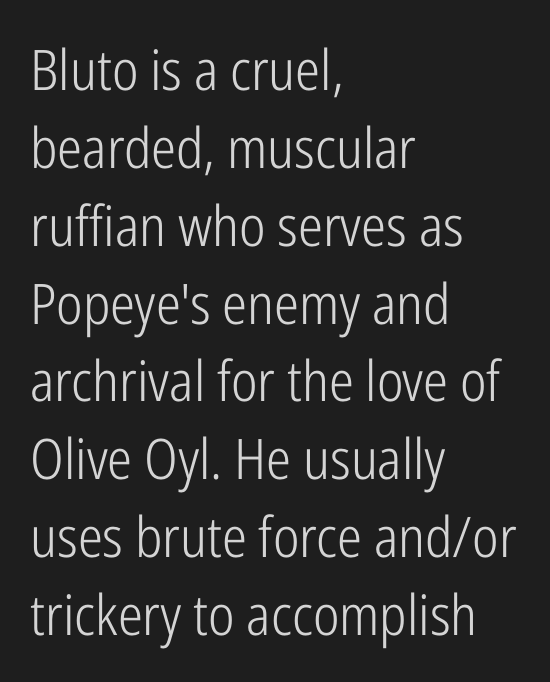
The image shows 56 px light, condensed sans-serif type, upright; set left-aligned, normal line spacing (1.39x), normal letter spacing, not underlined; low stroke contrast and a medium x-height.
